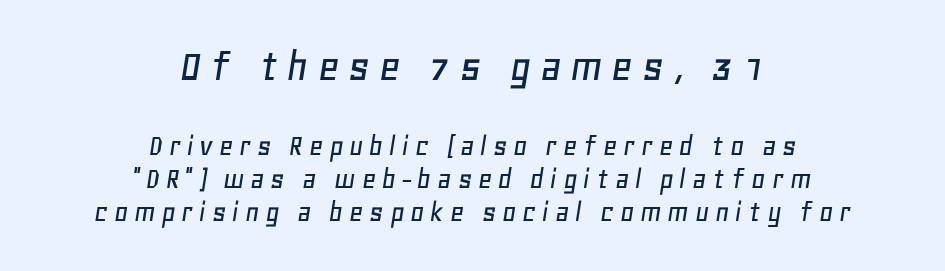
The image shows 47 px text type, italic (leaning right); set centered, tight line spacing (1.07x), not underlined; the first (top) block is 1.52x larger; low stroke contrast and a large x-height.
